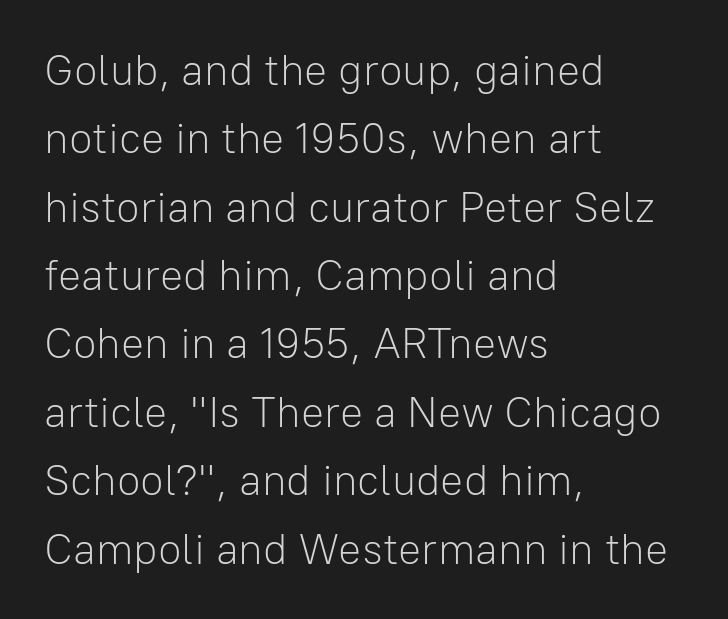
Q: Is the text bold? A: No.
Q: Is the text italic (slanted)? A: No, it is upright.
Q: Is the typeface a serif or a sans-serif typeface? A: Sans-serif.
Q: Is the text underlined? A: No.
Q: How is the paragraph aligned? A: Left-aligned.
Q: Is the spacing between letters normal or unusually wide? A: Normal.
Q: Is the spacing between lines tight, normal or loose? A: Normal.
Q: Width (condensed, normal, or wide)? A: Normal.
Q: Stroke contrast? A: Low.
Q: x-height? A: Medium.
Q: Monospaced? A: No.
